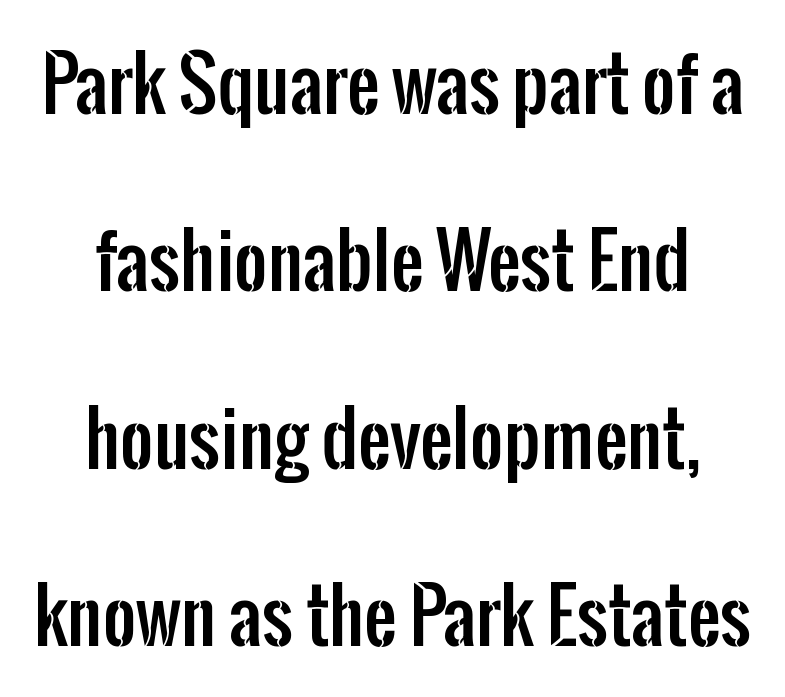
The image shows 73 px condensed sans-serif type, upright; set centered, loose line spacing (2.43x), normal letter spacing, not underlined; low stroke contrast and a medium x-height.
